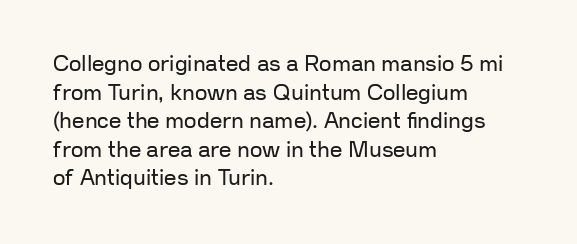
The image shows 22 px text type, upright; set left-aligned, normal line spacing (1.3x), normal letter spacing, not underlined.
